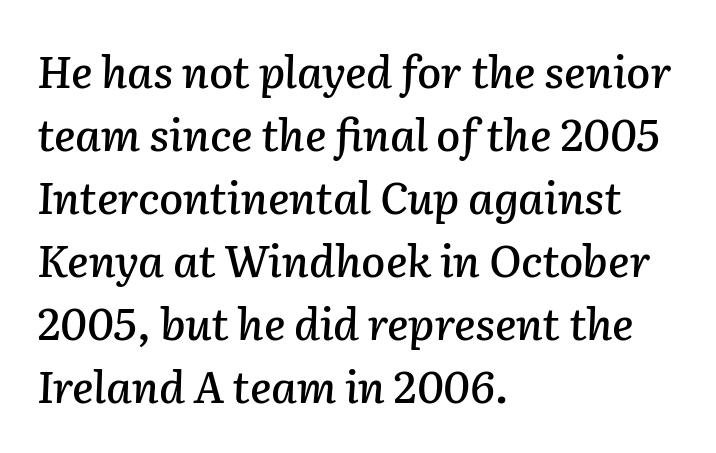
{"italic": "yes", "lean": "right", "slant_degrees": 2, "width": "normal", "stroke_contrast": "low", "x_height": "medium", "monospaced": "no", "underline": "no", "align": "left", "line_spacing": "normal", "line_spacing_ratio": 1.43, "letter_spacing": "normal", "letter_spacing_em": 0.0, "glyph_px": 44}
